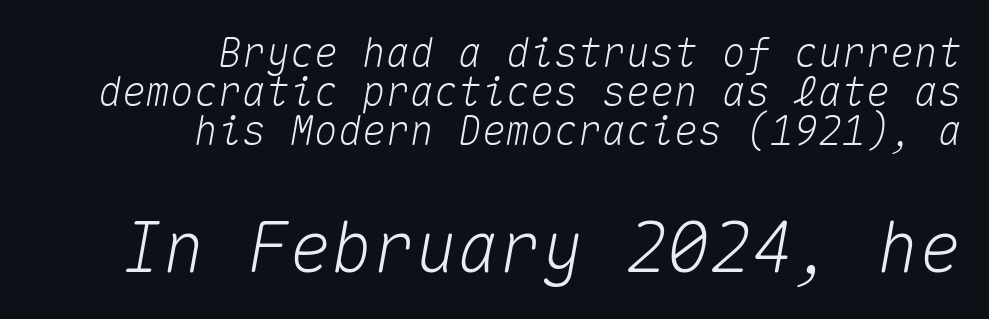
{"italic": "yes", "lean": "right", "slant_degrees": 10, "width": "normal", "stroke_contrast": "medium", "x_height": "medium", "monospaced": "yes", "underline": "no", "align": "right", "line_spacing": "tight", "line_spacing_ratio": 0.98, "letter_spacing": "normal", "letter_spacing_em": 0.0, "larger_block": "second", "size_ratio": 1.75, "glyph_px": 70}
